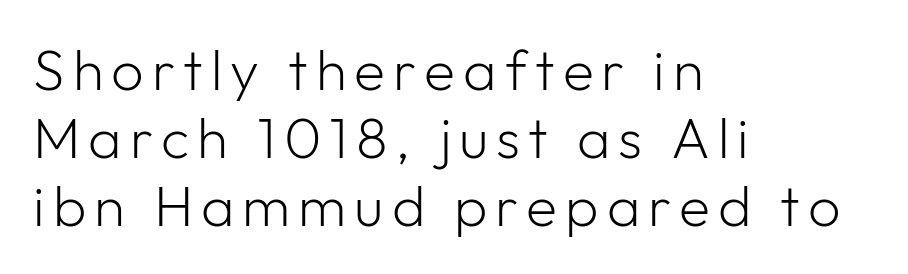
Check the space under the baseline: it is left empty. Looks like regular typesetting: each glyph gets only the width it needs. Heft: none added — not bold. Is the block centered? No — it sits flush against the left margin. Type style note: lacks serifs.
